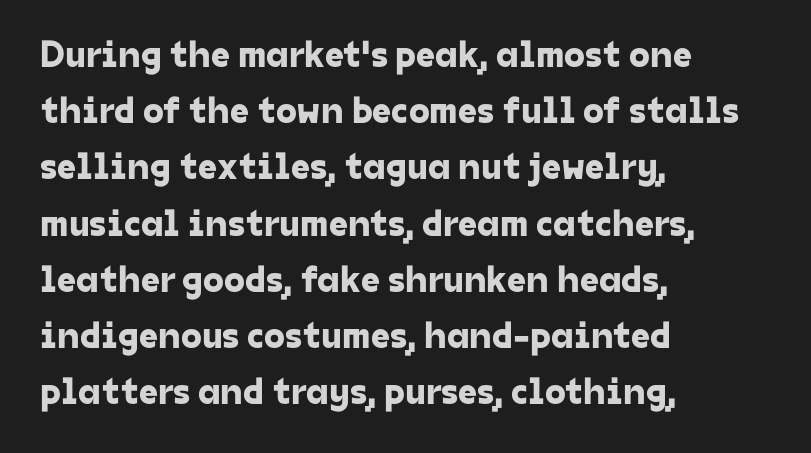
These lines are set flush left with a ragged right edge. Characters follow at the spacing the type designer built in. Vertically, the passage feels balanced, rows spaced as you'd expect. Just letters on the line, the space beneath them empty.
